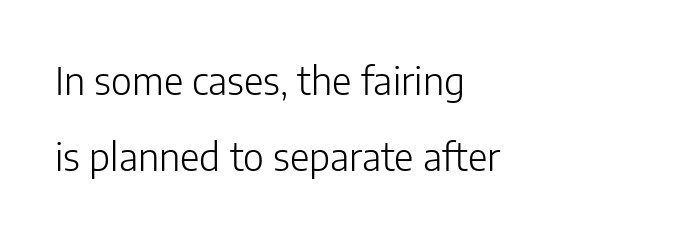
The image shows 38 px light sans-serif type, upright; set left-aligned, loose line spacing (1.99x), normal letter spacing, not underlined; low stroke contrast and a medium x-height.
